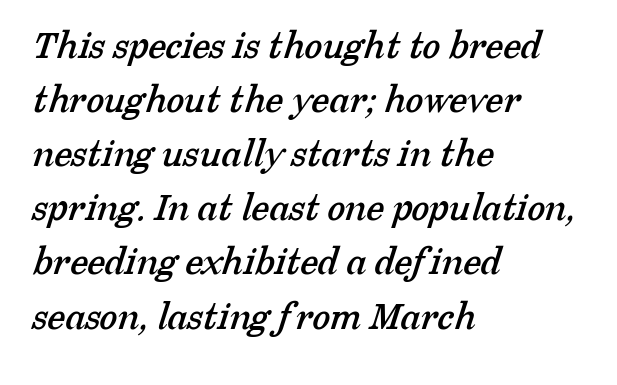
Q: Is the typeface a serif or a sans-serif typeface? A: Serif.
Q: Is the text underlined? A: No.
Q: How is the paragraph aligned? A: Left-aligned.
Q: Is the spacing between letters normal or unusually wide? A: Normal.
Q: Is the spacing between lines tight, normal or loose? A: Normal.
Q: Width (condensed, normal, or wide)? A: Normal.
Q: Stroke contrast? A: Low.
Q: x-height? A: Medium.
Q: Monospaced? A: No.
